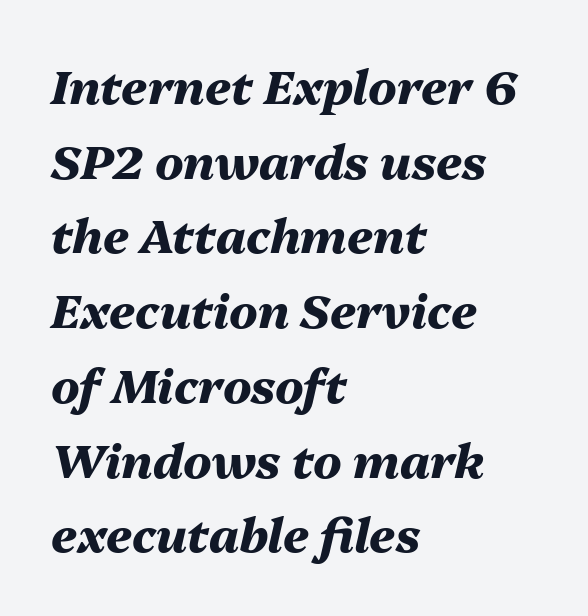
Students, this is bold: see how much ink each stroke carries. The lines sit at an ordinary, default distance from one another. This sample uses plain, unmodified letter spacing. Varying glyph widths throughout — classic text-font behaviour. The ragged edge is on the right, which tells us the setting is flush left.
